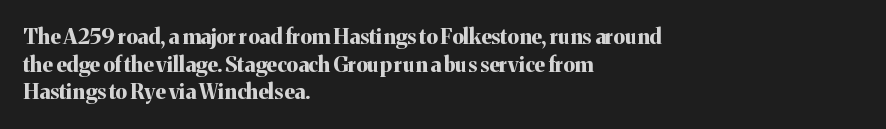
{"italic": "no", "bold": "yes", "underline": "no", "align": "left", "line_spacing": "normal", "line_spacing_ratio": 1.31, "letter_spacing": "normal", "letter_spacing_em": 0.0, "glyph_px": 21}
